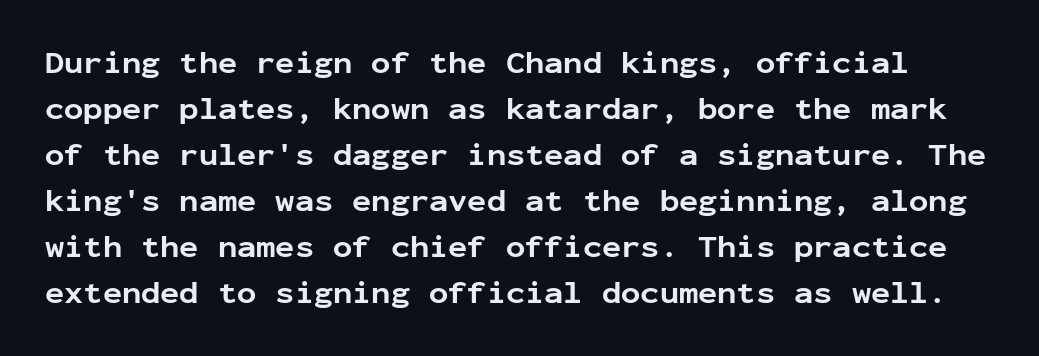
Q: Is the text bold? A: Yes.
Q: Is the text italic (slanted)? A: No, it is upright.
Q: Is the typeface a serif or a sans-serif typeface? A: Sans-serif.
Q: Is the text underlined? A: No.
Q: Is the spacing between letters normal or unusually wide? A: Normal.
Q: Is the spacing between lines tight, normal or loose? A: Normal.
Q: Width (condensed, normal, or wide)? A: Normal.
Q: Stroke contrast? A: Low.
Q: x-height? A: Medium.
Q: Monospaced? A: Yes.
